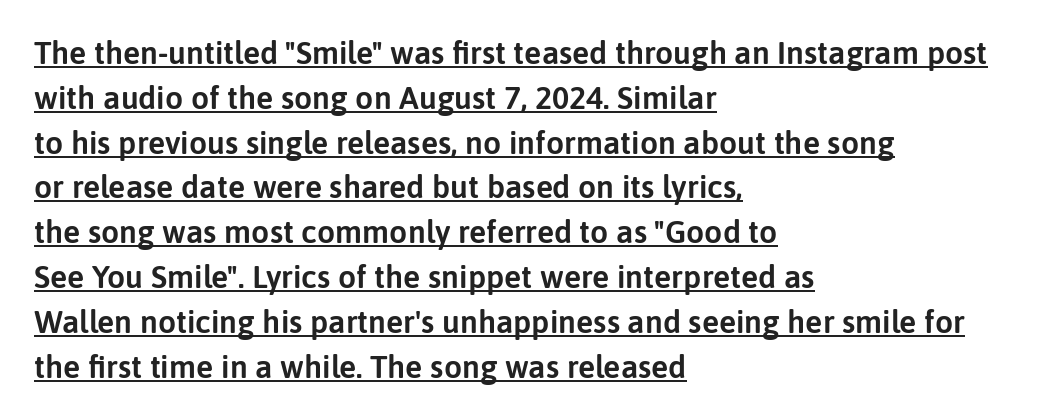
{"serif": "no", "italic": "no", "width": "normal", "stroke_contrast": "low", "x_height": "medium", "monospaced": "no", "underline": "yes", "align": "left", "line_spacing": "normal", "line_spacing_ratio": 1.4, "letter_spacing": "normal", "letter_spacing_em": 0.0, "glyph_px": 32}
